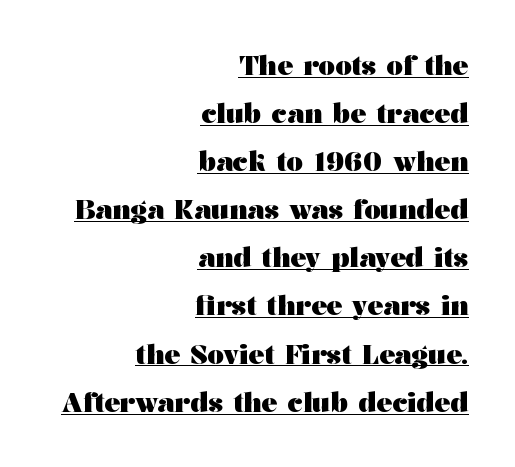
Q: Is the text bold? A: Yes.
Q: Is the text italic (slanted)? A: No, it is upright.
Q: Is the text underlined? A: Yes.
Q: How is the paragraph aligned? A: Right-aligned.
Q: Is the spacing between letters normal or unusually wide? A: Normal.
